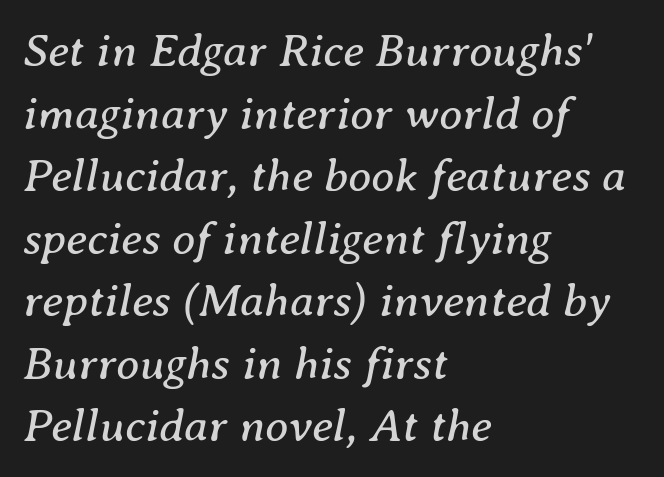
Q: Is the text bold? A: No.
Q: Is the text italic (slanted)? A: Yes, it leans right by about 8 degrees.
Q: Is the typeface a serif or a sans-serif typeface? A: Serif.
Q: Is the text underlined? A: No.
Q: How is the paragraph aligned? A: Left-aligned.
Q: Is the spacing between letters normal or unusually wide? A: Normal.
Q: Is the spacing between lines tight, normal or loose? A: Normal.
Q: Width (condensed, normal, or wide)? A: Normal.
Q: Stroke contrast? A: Medium.
Q: x-height? A: Medium.
Q: Monospaced? A: No.
